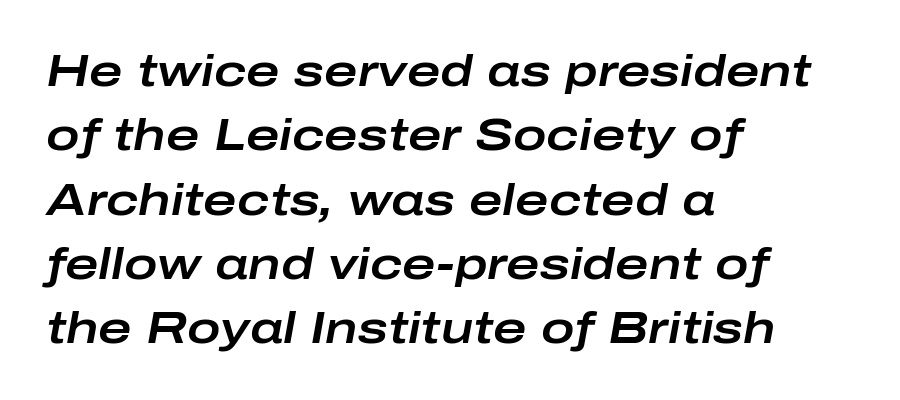
Q: Is the text italic (slanted)? A: Yes, it leans right by about 10 degrees.
Q: Is the text underlined? A: No.
Q: How is the paragraph aligned? A: Left-aligned.
Q: Is the spacing between letters normal or unusually wide? A: Normal.
Q: Is the spacing between lines tight, normal or loose? A: Normal.
Q: Width (condensed, normal, or wide)? A: Wide.
Q: Stroke contrast? A: Low.
Q: x-height? A: Medium.
Q: Monospaced? A: No.
